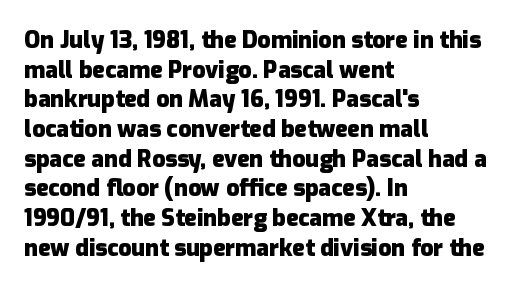
Is there any slant? The stems are plumb. Nothing unusual about the tracking: characters are spaced as the font intends. These words are printed bold, with thick strokes throughout. Evenly set lines give the paragraph a standard silhouette.
